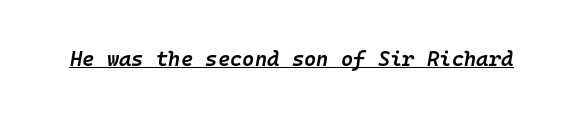
A fair bit of extra ink — the face is semibold, not bold. The letters are slanted; this is an italic face. Looks like someone drew a line under every word here. Look at the tracking — it's just the regular setting, nothing added.
